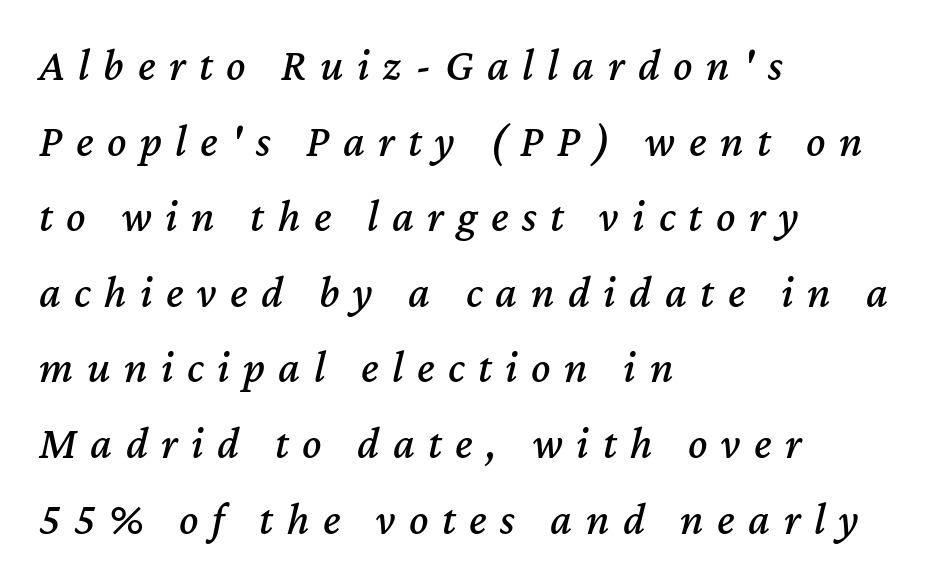
{"italic": "yes", "lean": "right", "slant_degrees": 12, "width": "normal", "stroke_contrast": "medium", "x_height": "medium", "monospaced": "no", "underline": "no", "align": "left", "line_spacing": "normal", "line_spacing_ratio": 1.68, "letter_spacing": "wide", "letter_spacing_em": 0.3, "glyph_px": 45}
